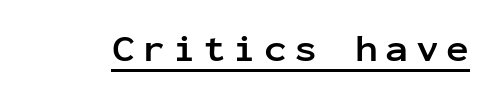
Q: Is the text bold? A: Yes.
Q: Is the text italic (slanted)? A: No, it is upright.
Q: Is the typeface a serif or a sans-serif typeface? A: Sans-serif.
Q: Is the text underlined? A: Yes.
Q: Is the spacing between letters normal or unusually wide? A: Unusually wide.
Q: Width (condensed, normal, or wide)? A: Normal.
Q: Stroke contrast? A: Low.
Q: x-height? A: Medium.
Q: Monospaced? A: Yes.
